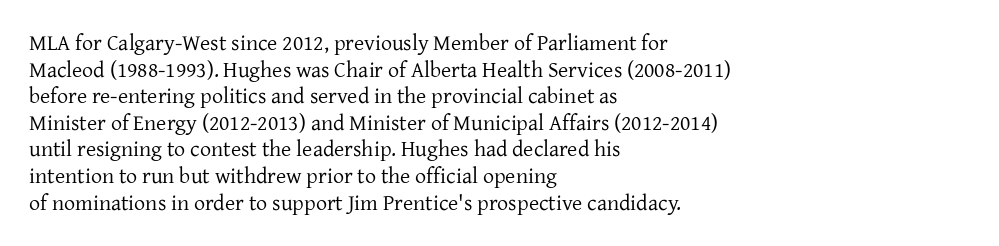
The face used here is rendered with its standard letterfit. The rag falls on the right side of this text block. The typeface has the unassuming heft of standard copy or less. Italic: no, the glyphs are upright roman.
